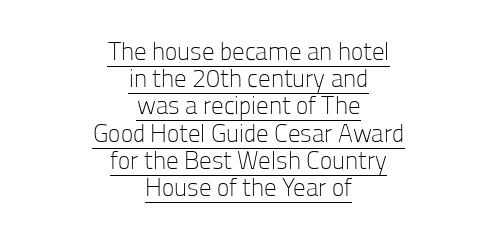
The letterforms sit at book weight or below. You can see a thin bar hugging the bottom of the glyphs. Honestly, the letter spacing is just normal — you wouldn't notice it. The lettering stays uniformly vertical, giving the passage a roman look. The passage shown stacks its lines with hardly any gap.
